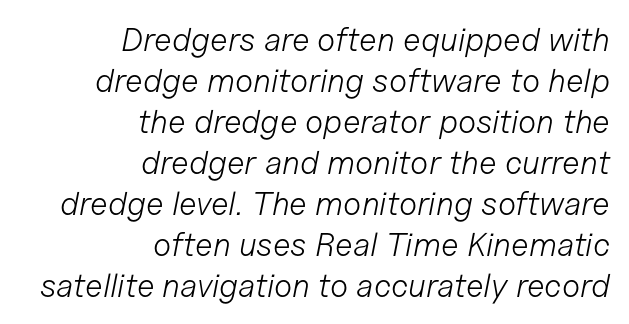
Q: Is the text bold? A: No.
Q: Is the text italic (slanted)? A: Yes, it leans right by about 11 degrees.
Q: Is the text underlined? A: No.
Q: How is the paragraph aligned? A: Right-aligned.
Q: Is the spacing between letters normal or unusually wide? A: Normal.
Q: Width (condensed, normal, or wide)? A: Normal.
Q: Stroke contrast? A: Low.
Q: x-height? A: Medium.
Q: Monospaced? A: No.
